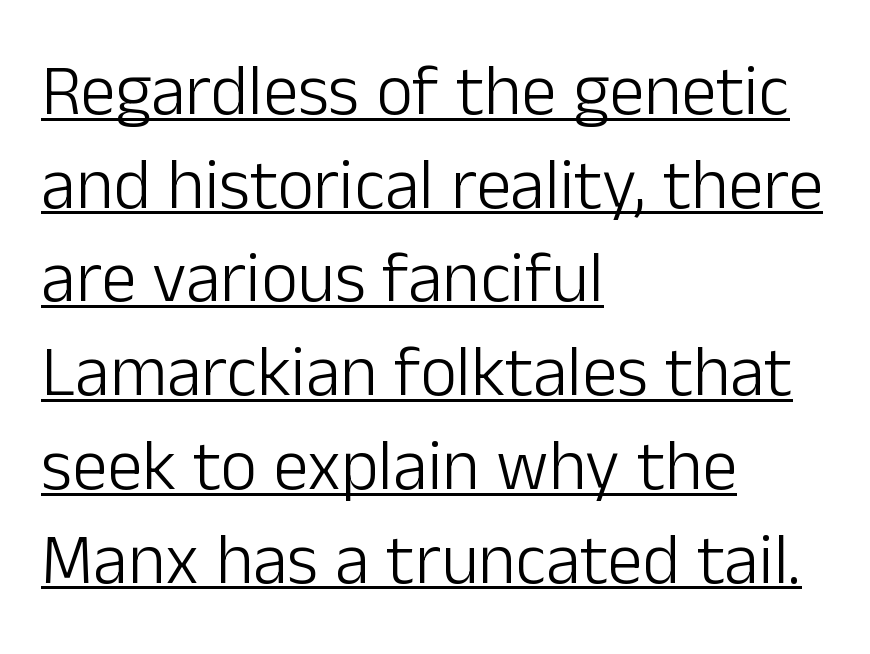
Q: Is the text bold? A: No.
Q: Is the text italic (slanted)? A: No, it is upright.
Q: Is the typeface a serif or a sans-serif typeface? A: Sans-serif.
Q: Is the text underlined? A: Yes.
Q: How is the paragraph aligned? A: Left-aligned.
Q: Is the spacing between letters normal or unusually wide? A: Normal.
Q: Is the spacing between lines tight, normal or loose? A: Normal.
Q: Width (condensed, normal, or wide)? A: Normal.
Q: Stroke contrast? A: Low.
Q: x-height? A: Medium.
Q: Monospaced? A: No.
